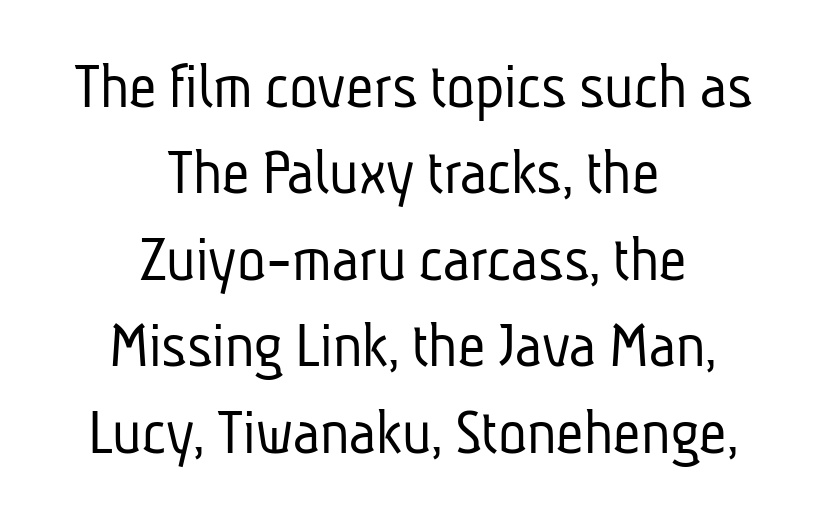
{"serif": "no", "bold": "no", "weight": "light", "width": "condensed", "stroke_contrast": "low", "x_height": "medium", "monospaced": "no", "underline": "no", "align": "center", "line_spacing": "normal", "line_spacing_ratio": 1.29, "letter_spacing": "normal", "letter_spacing_em": 0.0, "glyph_px": 67}
